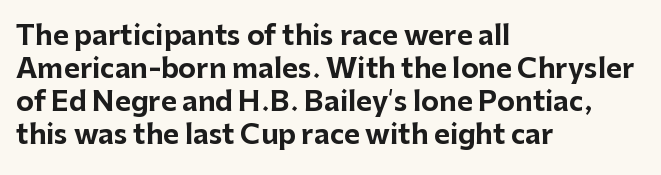
{"italic": "no", "bold": "yes", "underline": "no", "align": "left", "line_spacing_ratio": 1.22, "letter_spacing": "normal", "letter_spacing_em": 0.0, "glyph_px": 27}
